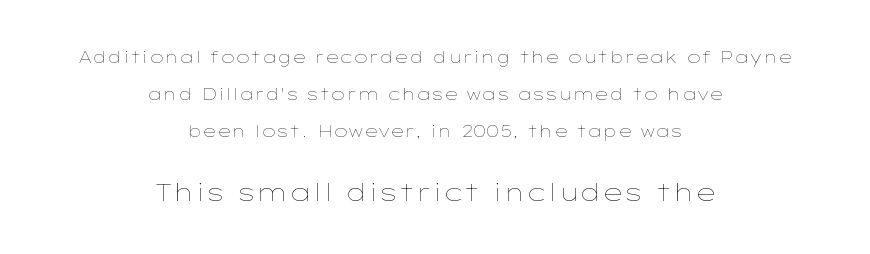
The image shows 24 px text type, upright; set centered, loose line spacing (2.3x), normal letter spacing, not underlined; the second (bottom) block is 1.5x larger.
